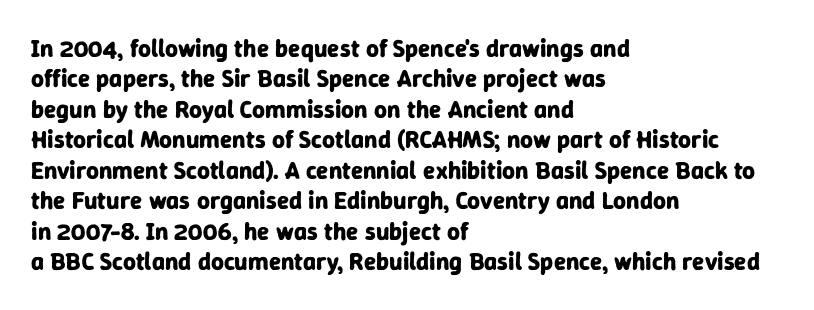
Each line starts at the same left margin while the right side varies. Words appear dense and cohesive because spacing is normal. What weight is shown? A full bold with thick strokes. Nope, not italic — everything's standing straight.
